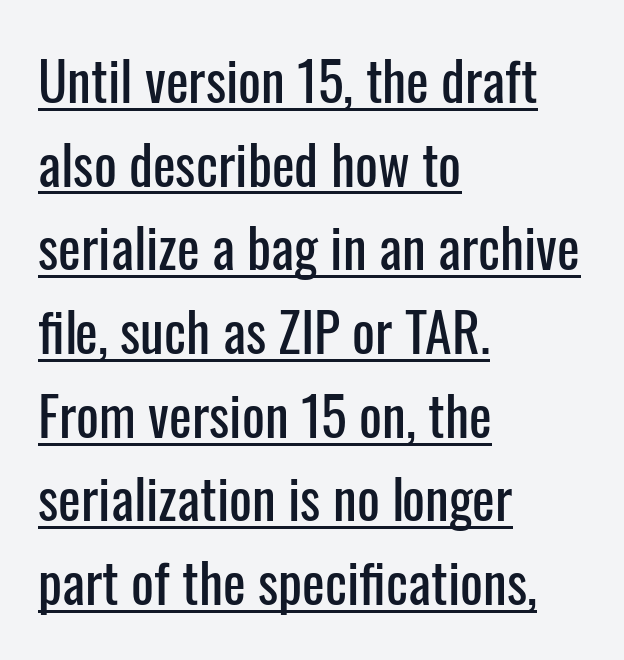
The image shows 54 px condensed sans-serif type, upright; set left-aligned, normal line spacing (1.55x), normal letter spacing, underlined; low stroke contrast and a medium x-height.
